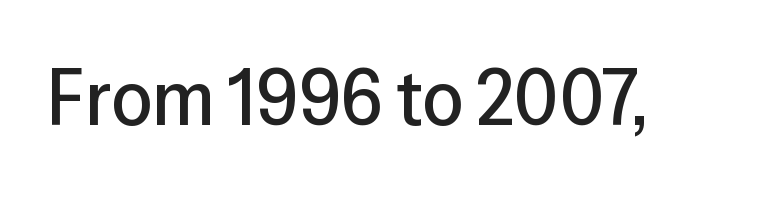
{"serif": "no", "italic": "no", "width": "normal", "stroke_contrast": "low", "x_height": "medium", "monospaced": "no", "underline": "no", "letter_spacing": "normal", "letter_spacing_em": 0.0, "glyph_px": 79}
